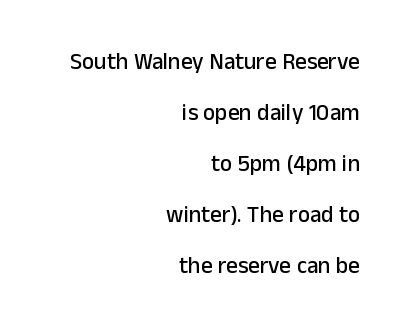
Q: Is the text italic (slanted)? A: No, it is upright.
Q: Is the text underlined? A: No.
Q: How is the paragraph aligned? A: Right-aligned.
Q: Is the spacing between letters normal or unusually wide? A: Normal.
Q: Is the spacing between lines tight, normal or loose? A: Loose.
